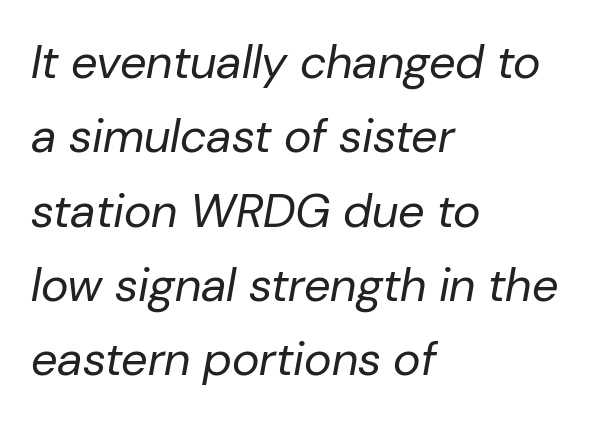
The rendering uses natural spacing where letterforms have individual widths. Think standard paragraph weight, or any step lighter than that. Looking at the ascenders, they clearly lean. Spacing between characters is what you'd get straight out of the box. These lines sit exactly where default settings would place them. The rendering anchors every line to the left-hand side.
